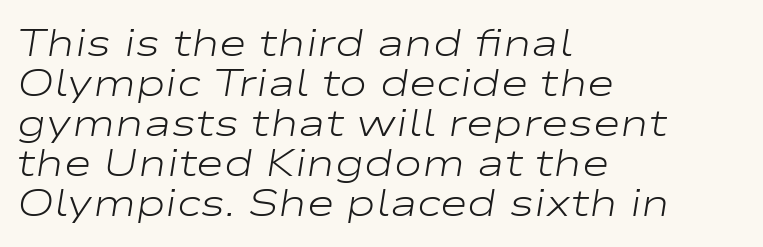
The image shows 38 px light, wide type, italic (leaning right); set left-aligned, tight line spacing (1.05x), normal letter spacing, not underlined; low stroke contrast and a medium x-height.
